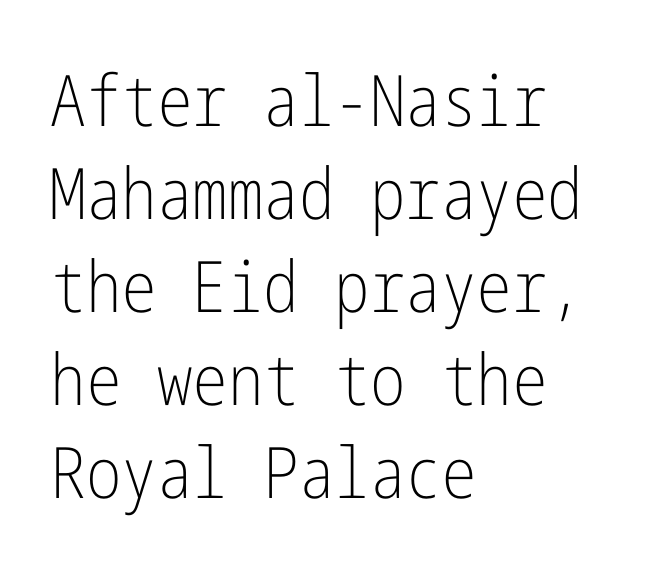
The text block is weighted toward the left margin, trailing off unevenly rightward. Stem width sits at or under what a default text font uses. Default kerning and tracking; the words read as compact shapes. Glance below the letters and you will spot only blank space. Regarding serifs, this sample does without them.
